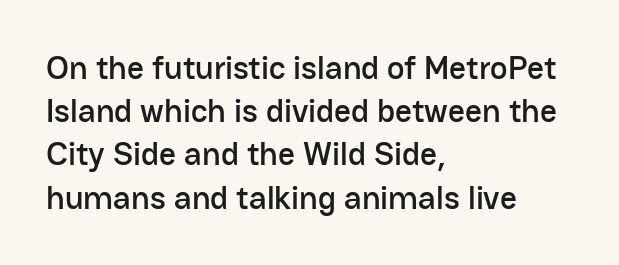
{"serif": "no", "italic": "no", "width": "normal", "stroke_contrast": "low", "x_height": "medium", "monospaced": "no", "underline": "no", "align": "left", "line_spacing": "normal", "line_spacing_ratio": 1.31, "letter_spacing": "normal", "letter_spacing_em": 0.0, "glyph_px": 33}
